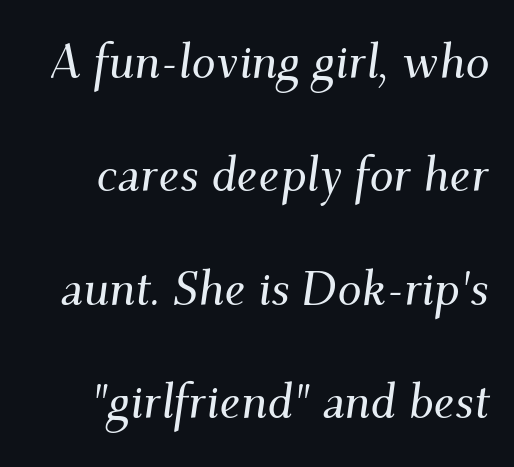
Descender tails drop into unmarked territory. Italic: yes, the glyphs are oblique. Baseline-to-baseline distance is far greater than the letter height. Here the glyphs are tracked normally, forming tight word shapes. The face used here is seriffed, in the tradition of book romans.
